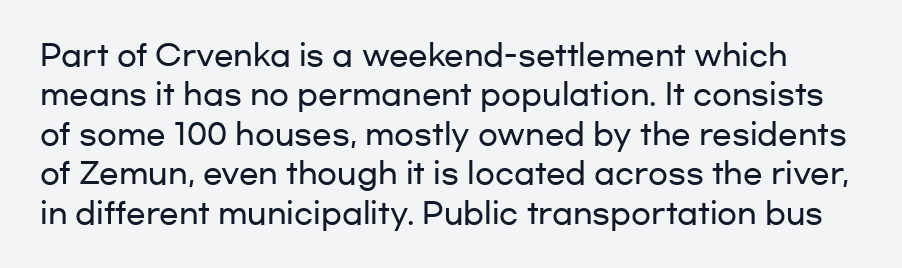
The image shows 29 px wide sans-serif type, upright; set normal line spacing (1.36x), normal letter spacing, not underlined; low stroke contrast and a medium x-height.
